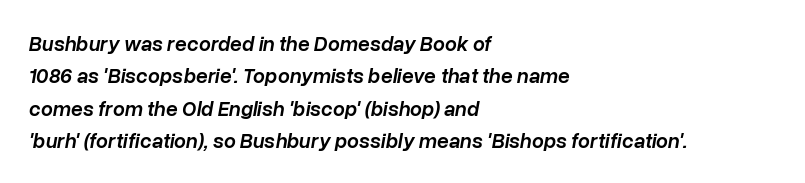
Q: Is the text bold? A: Semi-bold.
Q: Is the text italic (slanted)? A: Yes, it leans right by about 10 degrees.
Q: Is the text underlined? A: No.
Q: How is the paragraph aligned? A: Left-aligned.
Q: Is the spacing between letters normal or unusually wide? A: Normal.
Q: Is the spacing between lines tight, normal or loose? A: Normal.
